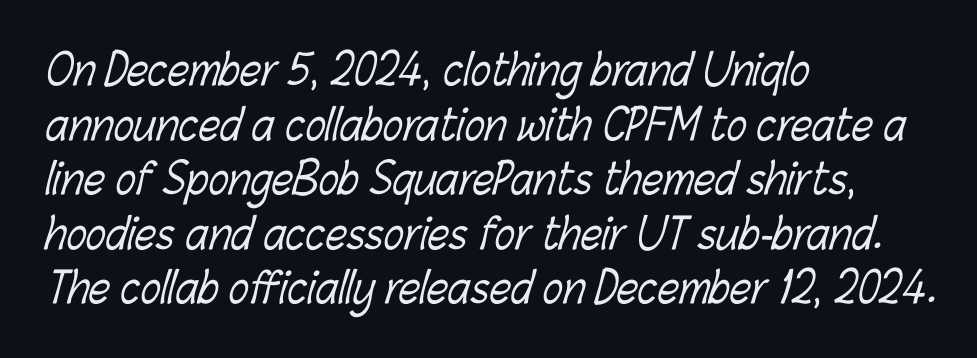
The image shows 42 px light, condensed type; set left-aligned, normal line spacing (1.3x), normal letter spacing, not underlined; low stroke contrast and a medium x-height.
